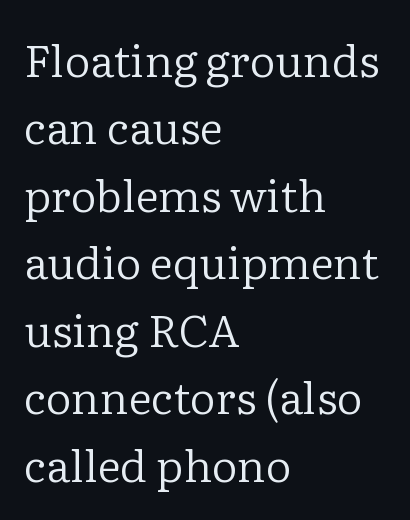
{"serif": "yes", "italic": "no", "bold": "no", "weight": "regular", "width": "normal", "stroke_contrast": "low", "x_height": "medium", "monospaced": "no", "underline": "no", "align": "left", "line_spacing": "normal", "line_spacing_ratio": 1.5, "letter_spacing": "normal", "letter_spacing_em": 0.0, "glyph_px": 45}
